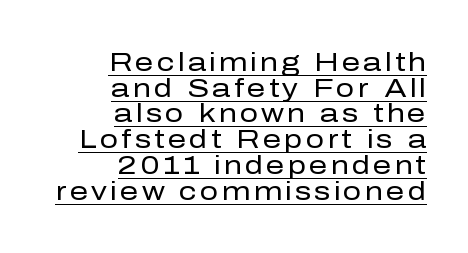
The image shows 26 px text type, upright; set right-aligned, tight line spacing (0.99x), underlined.
